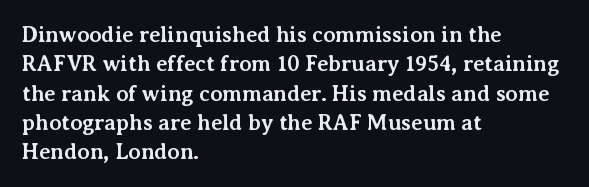
Every character sits straight up, as roman type does. Visually the block forms a straight wall on the left and a jagged coastline on the right. I'd describe the lettering as bold — thick and assertive. Unmarked baselines from the first word to the last.
